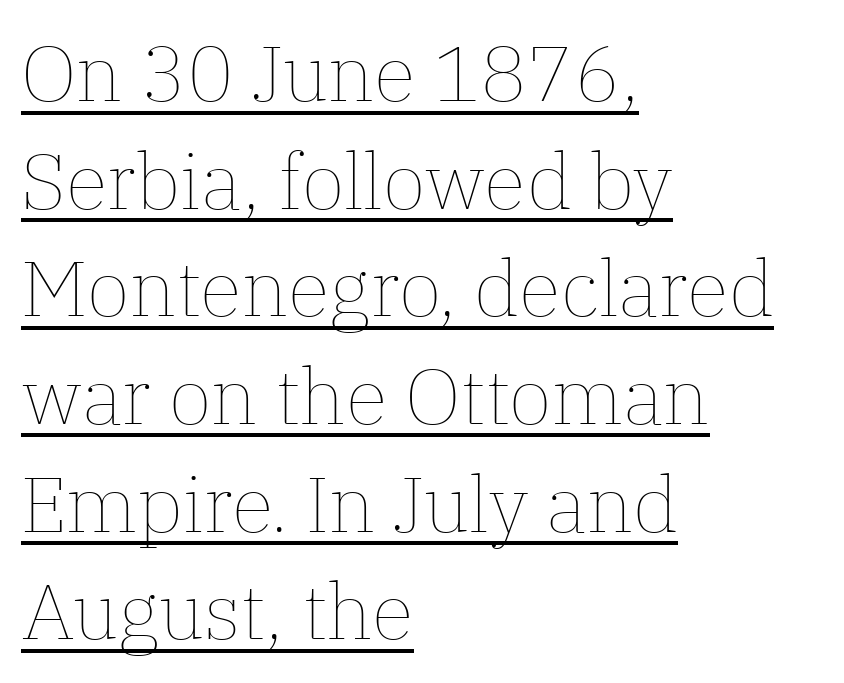
Q: Is the text bold? A: No.
Q: Is the text italic (slanted)? A: No, it is upright.
Q: Is the text underlined? A: Yes.
Q: How is the paragraph aligned? A: Left-aligned.
Q: Is the spacing between letters normal or unusually wide? A: Normal.
Q: Is the spacing between lines tight, normal or loose? A: Normal.
Q: Width (condensed, normal, or wide)? A: Normal.
Q: Stroke contrast? A: Low.
Q: x-height? A: Medium.
Q: Monospaced? A: No.
